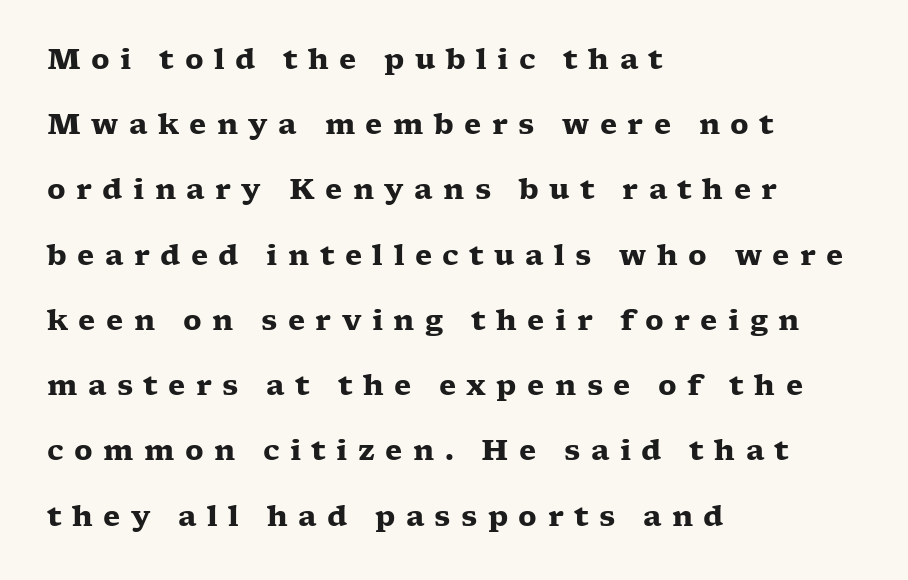
Q: Is the text bold? A: Yes.
Q: Is the text italic (slanted)? A: No, it is upright.
Q: Is the typeface a serif or a sans-serif typeface? A: Serif.
Q: Is the text underlined? A: No.
Q: How is the paragraph aligned? A: Left-aligned.
Q: Is the spacing between letters normal or unusually wide? A: Unusually wide.
Q: Is the spacing between lines tight, normal or loose? A: Loose.
Q: Width (condensed, normal, or wide)? A: Wide.
Q: Stroke contrast? A: Low.
Q: x-height? A: Medium.
Q: Monospaced? A: No.
